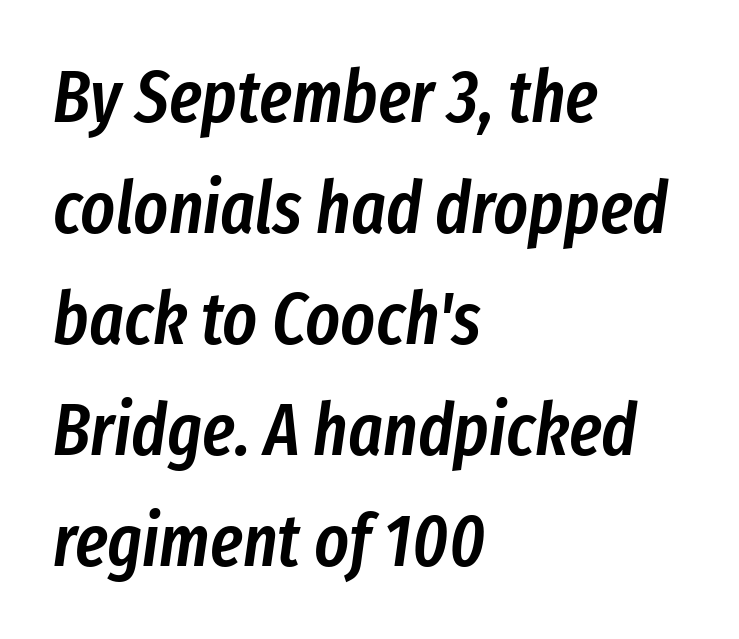
Q: Is the text bold? A: Semi-bold.
Q: Is the text italic (slanted)? A: Yes, it leans right by about 8 degrees.
Q: Is the text underlined? A: No.
Q: How is the paragraph aligned? A: Left-aligned.
Q: Is the spacing between letters normal or unusually wide? A: Normal.
Q: Is the spacing between lines tight, normal or loose? A: Normal.
Q: Width (condensed, normal, or wide)? A: Condensed.
Q: Stroke contrast? A: Low.
Q: x-height? A: Medium.
Q: Monospaced? A: No.
